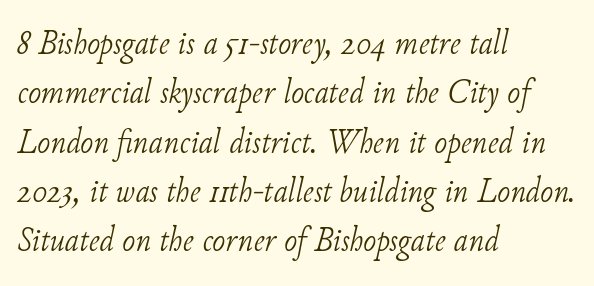
Q: Is the text bold? A: No.
Q: Is the text italic (slanted)? A: Yes, it leans right by about 11 degrees.
Q: Is the typeface a serif or a sans-serif typeface? A: Serif.
Q: Is the text underlined? A: No.
Q: How is the paragraph aligned? A: Left-aligned.
Q: Is the spacing between letters normal or unusually wide? A: Normal.
Q: Is the spacing between lines tight, normal or loose? A: Normal.
Q: Width (condensed, normal, or wide)? A: Normal.
Q: Stroke contrast? A: Low.
Q: x-height? A: Small.
Q: Monospaced? A: No.
